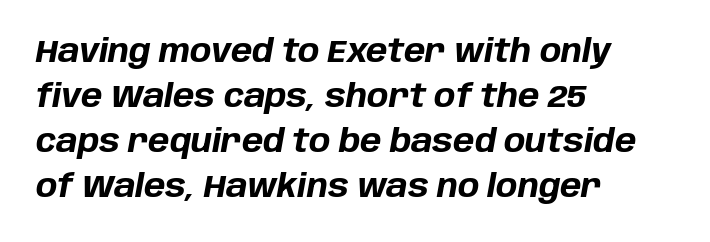
Descender tails drop into unmarked territory. A typesetter would call this proportional, since set widths differ per character. Nothing unusual about the tracking: characters are spaced as the font intends. All the whitespace from short lines collects on the right. Italic: yes, the glyphs are oblique.
